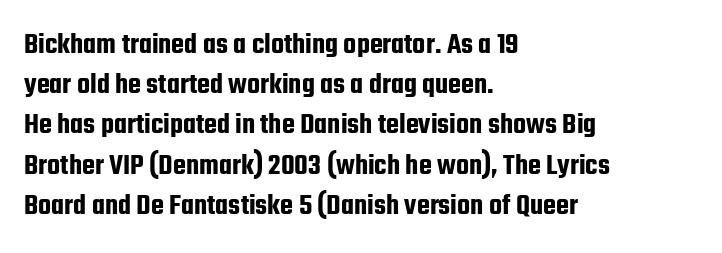
{"serif": "no", "italic": "no", "width": "condensed", "stroke_contrast": "low", "x_height": "medium", "monospaced": "no", "underline": "no", "align": "left", "line_spacing": "normal", "line_spacing_ratio": 1.34, "letter_spacing": "normal", "letter_spacing_em": 0.0, "glyph_px": 30}
